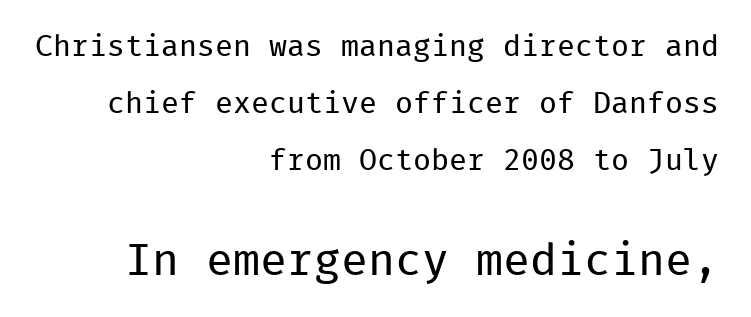
The image shows 45 px regular-weight sans-serif type, upright, monospaced; set right-aligned, loose line spacing (1.9x), normal letter spacing, not underlined; the second (bottom) block is 1.5x larger; low stroke contrast and a medium x-height.
